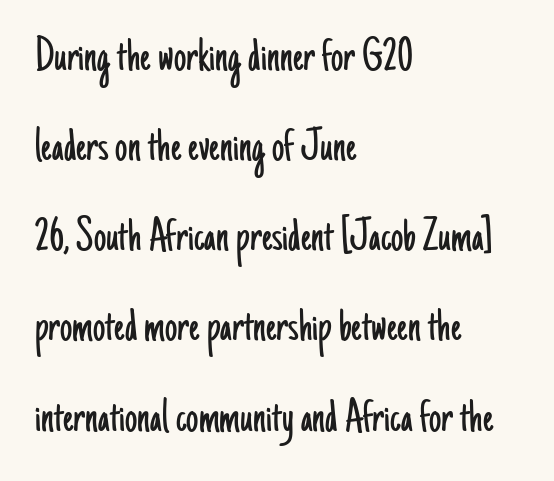
{"serif": "no", "italic": "no", "bold": "no", "weight": "light", "width": "condensed", "stroke_contrast": "low", "x_height": "small", "monospaced": "no", "underline": "no", "align": "left", "line_spacing_ratio": 1.84, "letter_spacing": "normal", "letter_spacing_em": 0.0, "glyph_px": 49}
